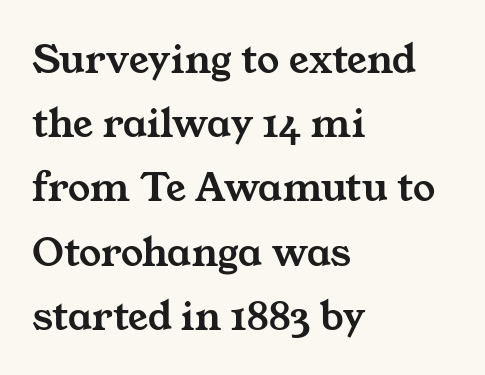
The gap between lines stays unmarked. The rendering keeps characters at their native spacing. A normal amount of white space separates one row of letters from the next. Does the copy run flush right? No — it runs flush left.
